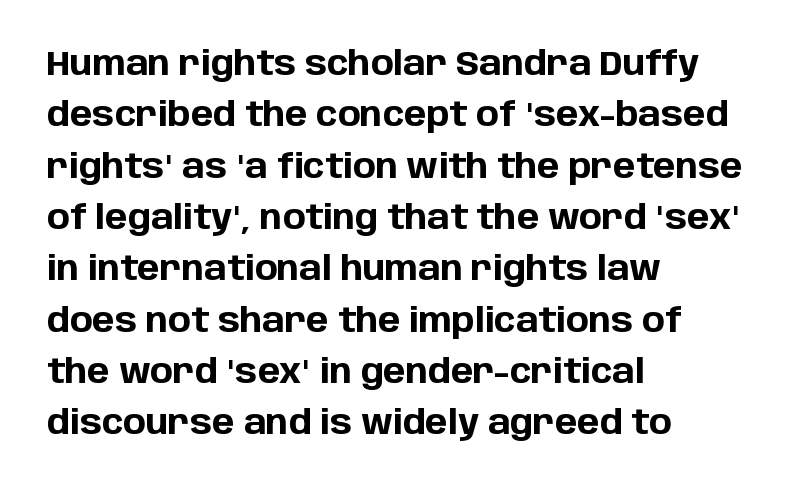
{"serif": "no", "italic": "no", "bold": "yes", "weight": "bold", "width": "normal", "stroke_contrast": "low", "x_height": "large", "monospaced": "no", "underline": "no", "align": "left", "line_spacing": "normal", "line_spacing_ratio": 1.51, "letter_spacing": "normal", "letter_spacing_em": 0.0, "glyph_px": 34}
